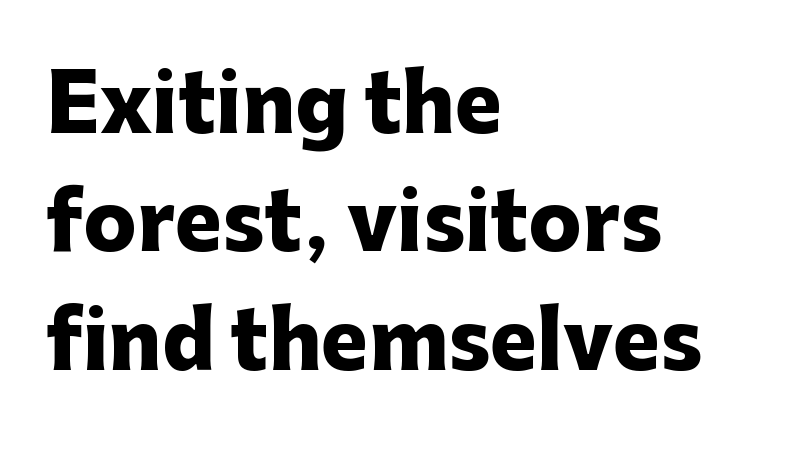
The image shows 79 px heavy sans-serif type, upright; set left-aligned, normal line spacing (1.5x), normal letter spacing, not underlined; low stroke contrast and a medium x-height.
